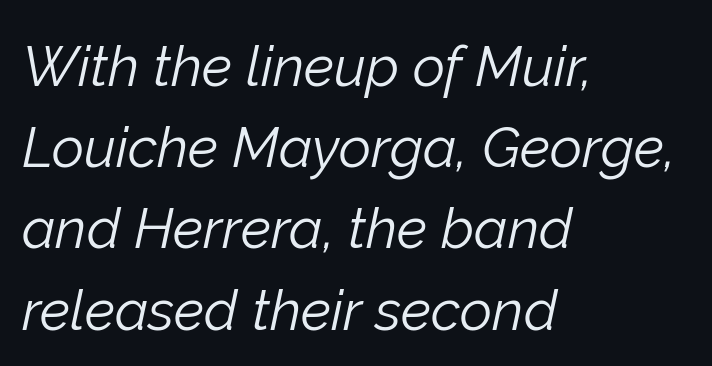
The image shows 56 px light type, italic (leaning right); set left-aligned, normal line spacing (1.45x), normal letter spacing, not underlined; low stroke contrast and a medium x-height.
